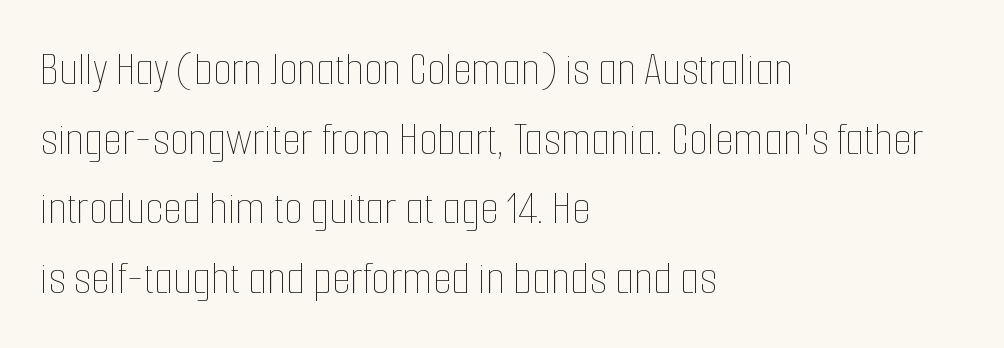
Q: Is the text bold? A: No.
Q: Is the text italic (slanted)? A: No, it is upright.
Q: Is the text underlined? A: No.
Q: How is the paragraph aligned? A: Left-aligned.
Q: Is the spacing between letters normal or unusually wide? A: Normal.
Q: Is the spacing between lines tight, normal or loose? A: Normal.
Q: Width (condensed, normal, or wide)? A: Condensed.
Q: Stroke contrast? A: Low.
Q: x-height? A: Medium.
Q: Monospaced? A: No.
